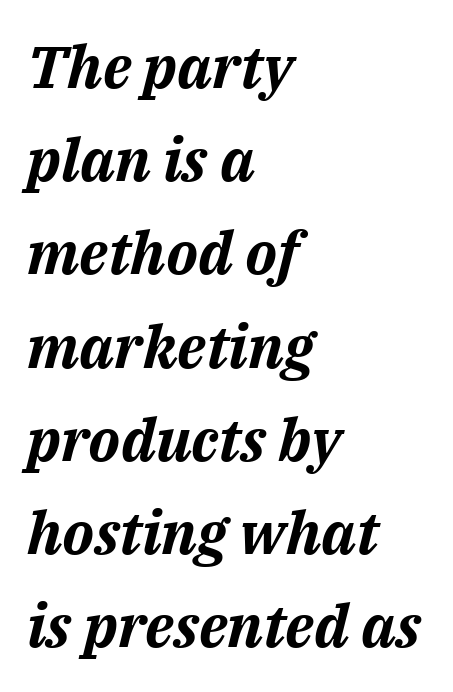
Q: Is the text bold? A: Yes.
Q: Is the text italic (slanted)? A: Yes, it leans right by about 14 degrees.
Q: Is the text underlined? A: No.
Q: How is the paragraph aligned? A: Left-aligned.
Q: Is the spacing between letters normal or unusually wide? A: Normal.
Q: Is the spacing between lines tight, normal or loose? A: Normal.
Q: Width (condensed, normal, or wide)? A: Normal.
Q: Stroke contrast? A: Medium.
Q: x-height? A: Medium.
Q: Monospaced? A: No.
